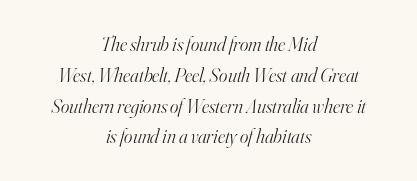
Q: Is the text bold? A: No.
Q: Is the text italic (slanted)? A: Yes, it leans right by about 16 degrees.
Q: Is the text underlined? A: No.
Q: How is the paragraph aligned? A: Centered.
Q: Is the spacing between letters normal or unusually wide? A: Normal.
Q: Is the spacing between lines tight, normal or loose? A: Normal.
